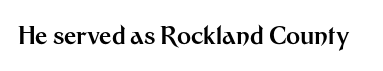
The image shows 24 px bold type, upright; set normal letter spacing, not underlined.
